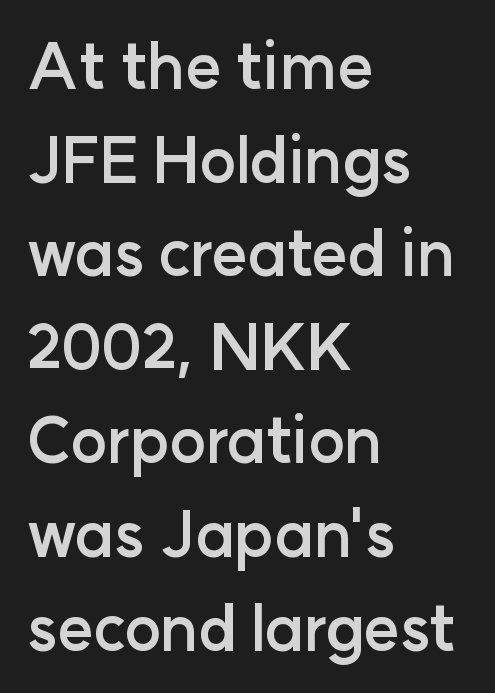
Is this a sans? Yes — the strokes have no serifs. These lines carry a lot of weight — the face is fully bold. No extra tracking has been applied to these lines. Nope, not italic — everything's standing straight. The passage is arranged the way most books set body copy — flush left.
